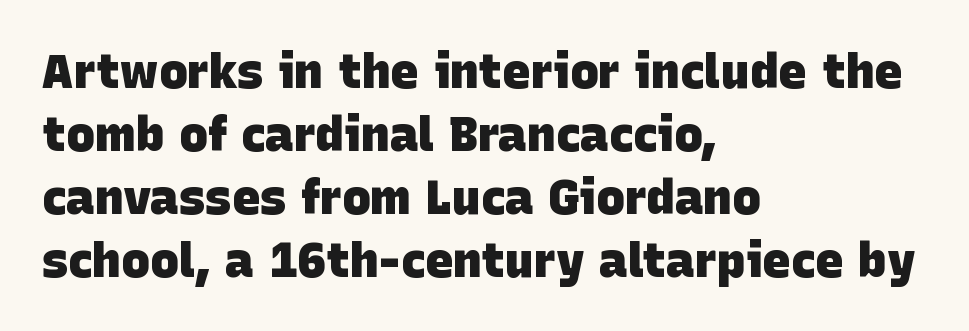
The image shows 48 px heavy sans-serif type; set left-aligned, normal line spacing (1.31x), normal letter spacing, not underlined; low stroke contrast and a large x-height.
